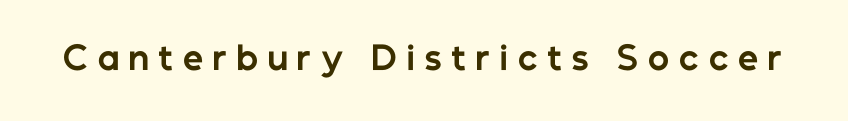
{"serif": "no", "italic": "no", "bold": "yes", "weight": "bold", "width": "normal", "stroke_contrast": "low", "x_height": "medium", "monospaced": "no", "underline": "no", "letter_spacing": "wide", "letter_spacing_em": 0.29, "glyph_px": 32}
